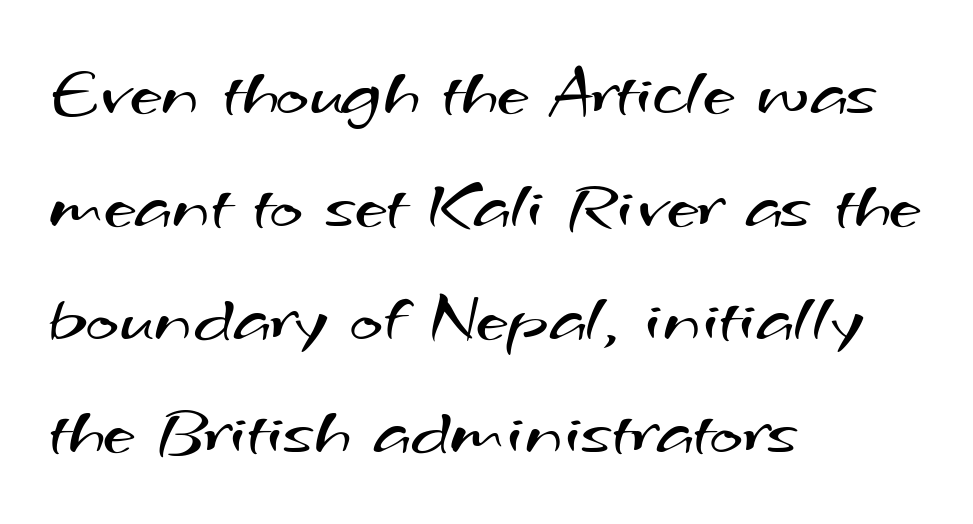
The paragraph has a hard left edge and a soft right edge. Tracking here is standard; glyphs follow each other at the usual distance. Anything drawn beneath the words? Only blank space. Notice how descenders clear the ascenders below comfortably — that's standard leading. Summary of weight: not heavy and not bold. Think of a printed novel: that variable character pitch is what you see here.
